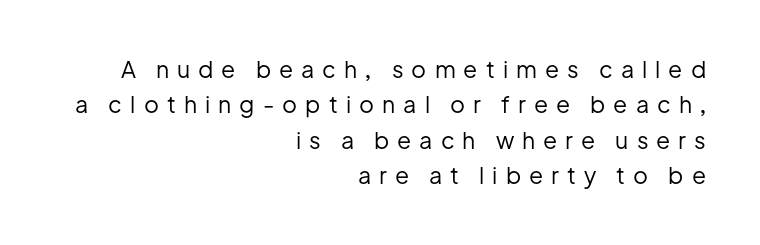
Q: Is the text bold? A: No.
Q: Is the text italic (slanted)? A: No, it is upright.
Q: Is the text underlined? A: No.
Q: How is the paragraph aligned? A: Right-aligned.
Q: Is the spacing between letters normal or unusually wide? A: Unusually wide.
Q: Is the spacing between lines tight, normal or loose? A: Normal.
